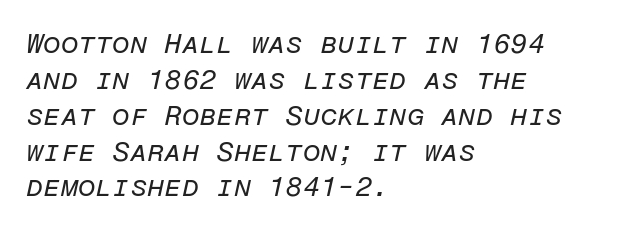
The image shows 28 px regular-weight type, italic (leaning right), monospaced; set left-aligned, normal line spacing (1.28x), normal letter spacing, not underlined; low stroke contrast and a medium x-height.
